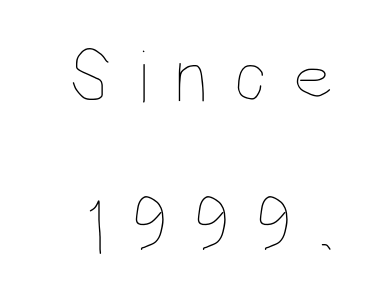
Q: Is the text bold? A: No.
Q: Is the text italic (slanted)? A: No, it is upright.
Q: Is the text underlined? A: No.
Q: Is the spacing between letters normal or unusually wide? A: Unusually wide.
Q: Is the spacing between lines tight, normal or loose? A: Loose.
Q: Width (condensed, normal, or wide)? A: Condensed.
Q: Stroke contrast? A: Low.
Q: x-height? A: Large.
Q: Monospaced? A: No.
